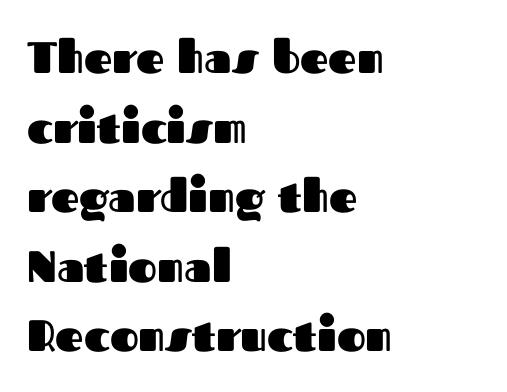
{"serif": "no", "italic": "no", "bold": "yes", "weight": "heavy", "width": "normal", "stroke_contrast": "medium", "x_height": "medium", "monospaced": "no", "underline": "no", "align": "left", "line_spacing": "normal", "line_spacing_ratio": 1.58, "letter_spacing": "normal", "letter_spacing_em": 0.0, "glyph_px": 44}
